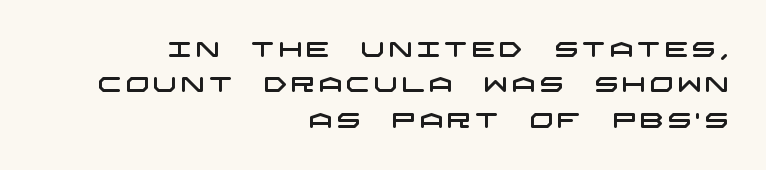
Each line ends at the same right margin while the left side varies. Interline gaps are of average width in this sample. Unmarked baselines from the first word to the last.
